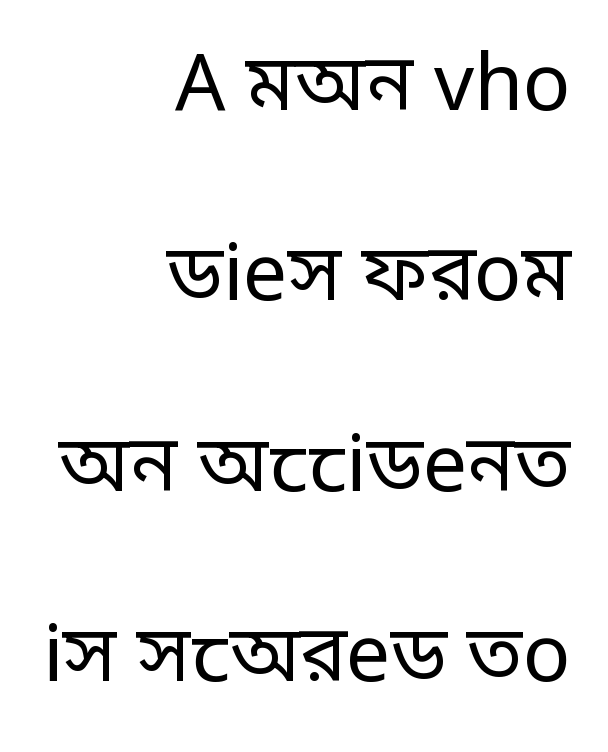
{"serif": "no", "italic": "no", "bold": "no", "weight": "regular", "width": "condensed", "stroke_contrast": "low", "monospaced": "no", "underline": "no", "align": "right", "line_spacing": "loose", "line_spacing_ratio": 2.41, "letter_spacing": "normal", "letter_spacing_em": 0.0, "glyph_px": 79}
